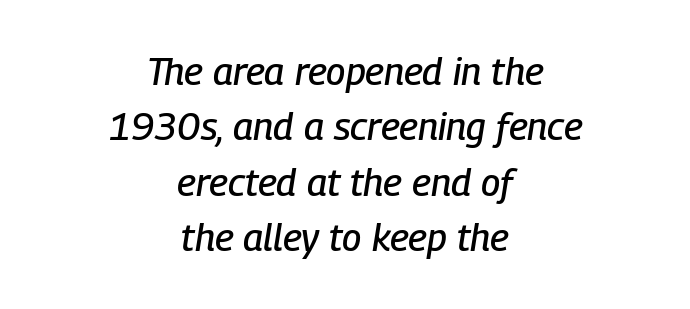
The image shows 38 px condensed type, italic (leaning right); set centered, normal line spacing (1.46x), normal letter spacing, not underlined; low stroke contrast and a medium x-height.
